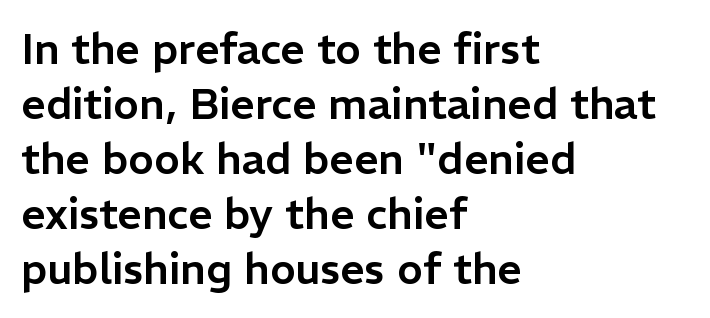
Q: Is the text italic (slanted)? A: No, it is upright.
Q: Is the typeface a serif or a sans-serif typeface? A: Sans-serif.
Q: Is the text underlined? A: No.
Q: How is the paragraph aligned? A: Left-aligned.
Q: Is the spacing between letters normal or unusually wide? A: Normal.
Q: Is the spacing between lines tight, normal or loose? A: Normal.
Q: Width (condensed, normal, or wide)? A: Normal.
Q: Stroke contrast? A: Low.
Q: x-height? A: Medium.
Q: Monospaced? A: No.
